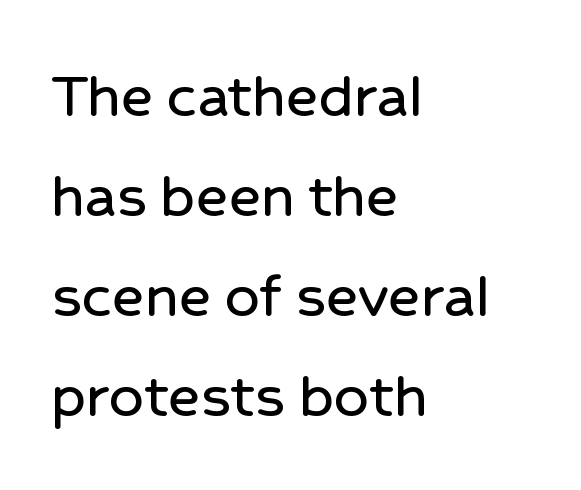
Q: Is the text italic (slanted)? A: No, it is upright.
Q: Is the typeface a serif or a sans-serif typeface? A: Sans-serif.
Q: Is the text underlined? A: No.
Q: How is the paragraph aligned? A: Left-aligned.
Q: Is the spacing between letters normal or unusually wide? A: Normal.
Q: Is the spacing between lines tight, normal or loose? A: Normal.
Q: Width (condensed, normal, or wide)? A: Normal.
Q: Stroke contrast? A: Low.
Q: x-height? A: Medium.
Q: Monospaced? A: No.
